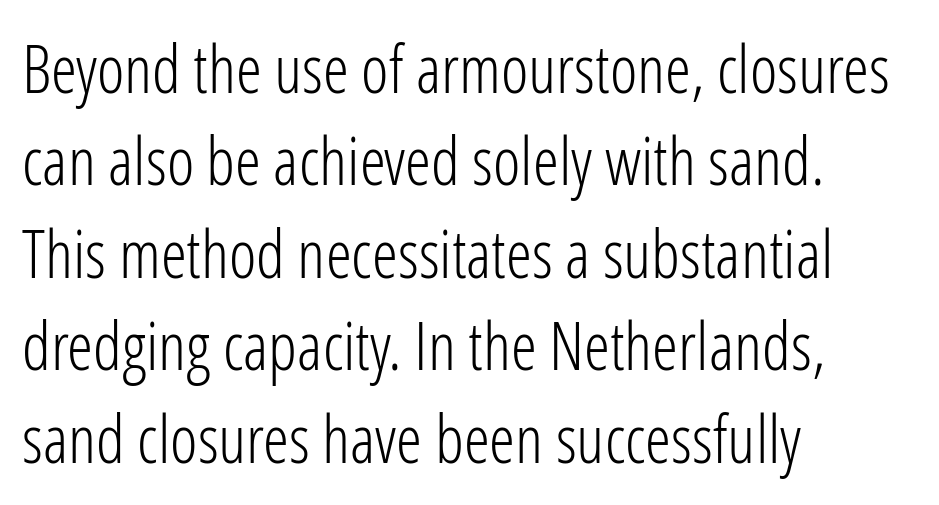
Q: Is the text bold? A: No.
Q: Is the text italic (slanted)? A: No, it is upright.
Q: Is the typeface a serif or a sans-serif typeface? A: Sans-serif.
Q: Is the text underlined? A: No.
Q: How is the paragraph aligned? A: Left-aligned.
Q: Is the spacing between letters normal or unusually wide? A: Normal.
Q: Is the spacing between lines tight, normal or loose? A: Normal.
Q: Width (condensed, normal, or wide)? A: Condensed.
Q: Stroke contrast? A: Low.
Q: x-height? A: Medium.
Q: Monospaced? A: No.
